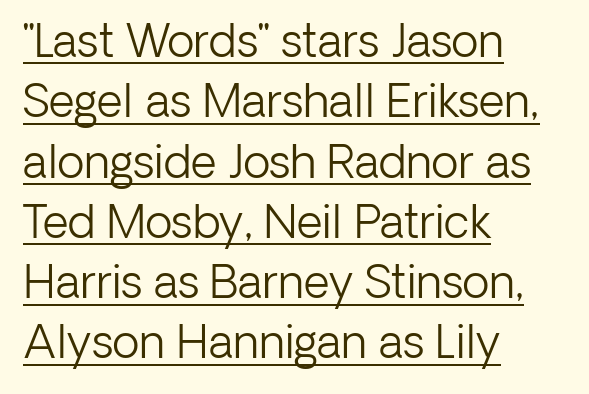
The rendering anchors every line to the left-hand side. This sample uses an upright cut, with every glyph sitting square on the baseline. Think standard paragraph weight, or any step lighter than that. The rendering shows plain stroke endings on the letterforms — a sans-serif design. Horizontal bands of white between lines are of average thickness. Short note: letters normally spaced.
